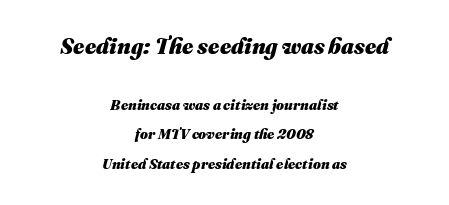
Line spacing here is loose. Caption: upper text group enlarged, lower text group reduced. Just letters on the line, the space beneath them empty. The tracking reads as untouched default to a designer's eye. The axis of the letterforms is tilted away from vertical. Compared with an ordinary text face, these strokes are far heavier — a full bold.
